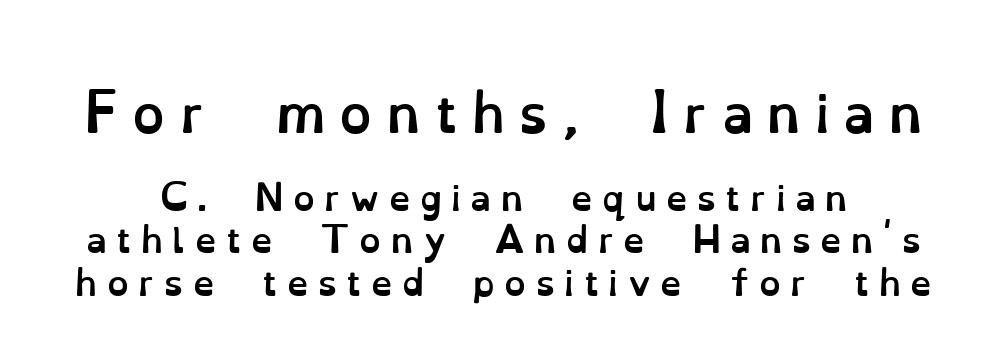
Lines of text with bare space underneath. Caption: bold face, heavy strokes. This is roman type, the default non-slanted kind. Interline gaps are of average width in this sample. Is this a fixed-width face? No — the glyphs have proportional, varying widths.
